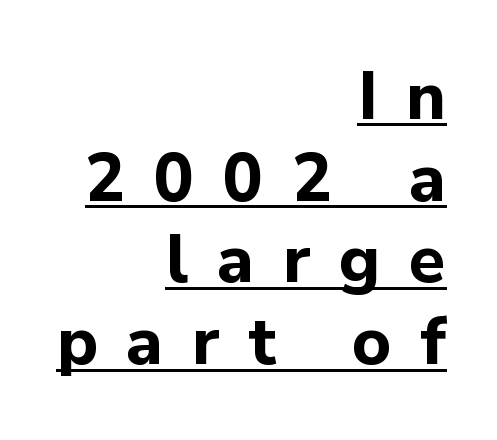
This sample uses a sans-serif face. This is heavy type, rendered in bold. Students, note that the glyphs here are deliberately spaced far apart. Every word sits above its own underline. The axis of the letterforms is exactly vertical.
